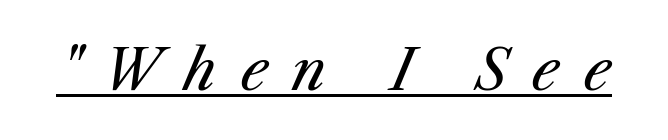
The image shows 56 px regular-weight type, italic (leaning right); set unusually wide letter spacing (+0.44 em), underlined; medium stroke contrast and a medium x-height.
